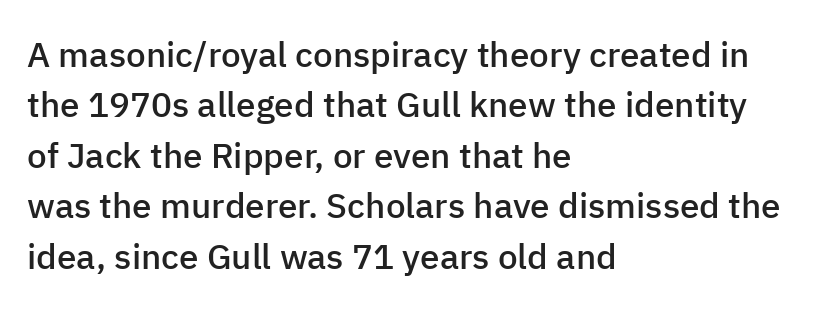
A clean baseline with only descenders dipping below it. Look at the bottom of the vertical strokes: they stop flat, with no serifs. Posture: straight, roman, zero tilt. A normal amount of white space separates one row of letters from the next. Proportional: the letters do not fall into vertical columns. Horizontal alignment here is leftward, the default for most running prose.
